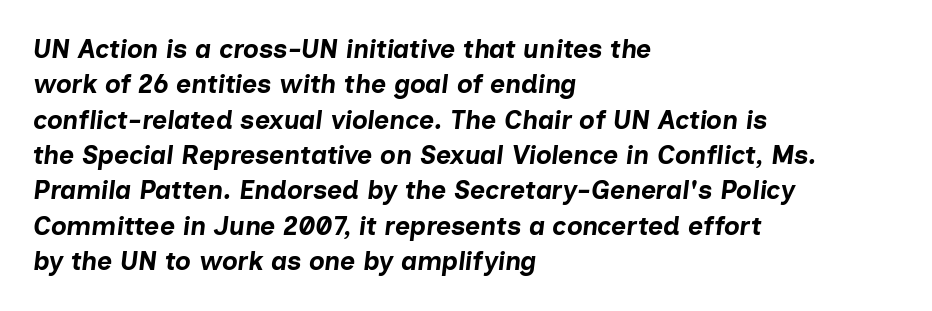
{"italic": "yes", "lean": "right", "slant_degrees": 7, "bold": "yes", "underline": "no", "align": "left", "line_spacing": "normal", "line_spacing_ratio": 1.36, "letter_spacing": "normal", "letter_spacing_em": 0.0, "glyph_px": 26}
